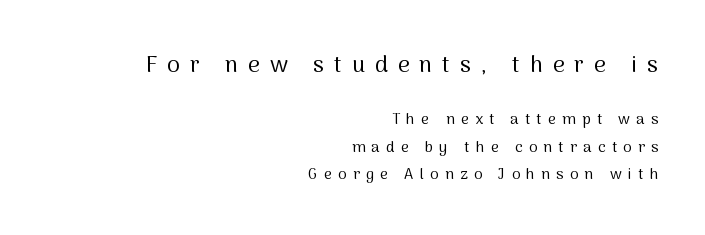
The letters stand straight up with perfectly vertical stems. The foot of each line stays bare and open. Spacing between characters has been opened up far beyond the box default. The letterforms sit at book weight or below. Alignment: flush right.
